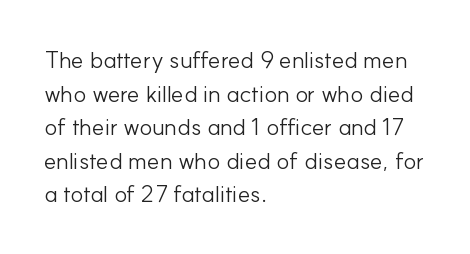
Does the copy run flush right? No — it runs flush left. Does extra space separate the letters? No, they use regular spacing. The letters look calm and open, with moderate or lighter stems. Beneath every word, the page is bare. Normally led — the rows are evenly, conventionally spaced.
